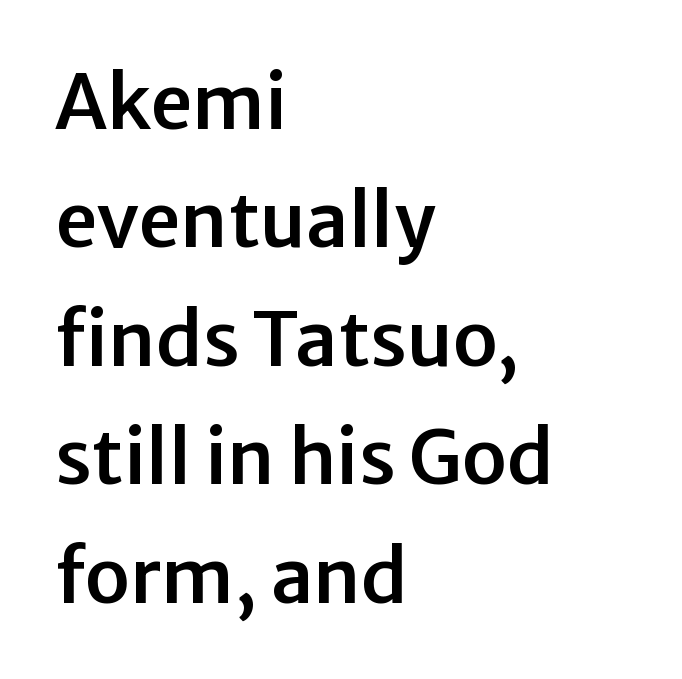
The image shows 75 px sans-serif type, upright; set left-aligned, normal line spacing (1.58x), normal letter spacing, not underlined; low stroke contrast and a medium x-height.
